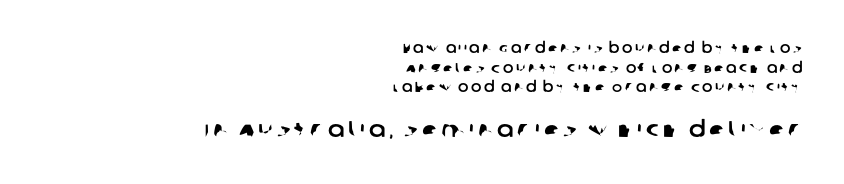
Q: Is the text underlined? A: No.
Q: How is the paragraph aligned? A: Right-aligned.
Q: Is the spacing between lines tight, normal or loose? A: Normal.
Q: Which block of text is set in a larger size, the first (top) or the second (bottom)? A: The second (bottom) one.
